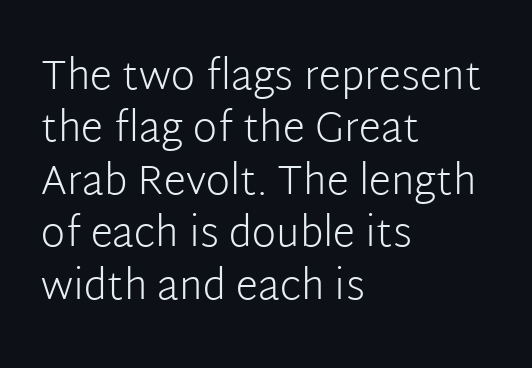
{"serif": "no", "italic": "no", "bold": "no", "weight": "light", "width": "normal", "stroke_contrast": "low", "x_height": "medium", "monospaced": "no", "underline": "no", "align": "left", "line_spacing": "normal", "line_spacing_ratio": 1.28, "letter_spacing": "normal", "letter_spacing_em": 0.0, "glyph_px": 41}
